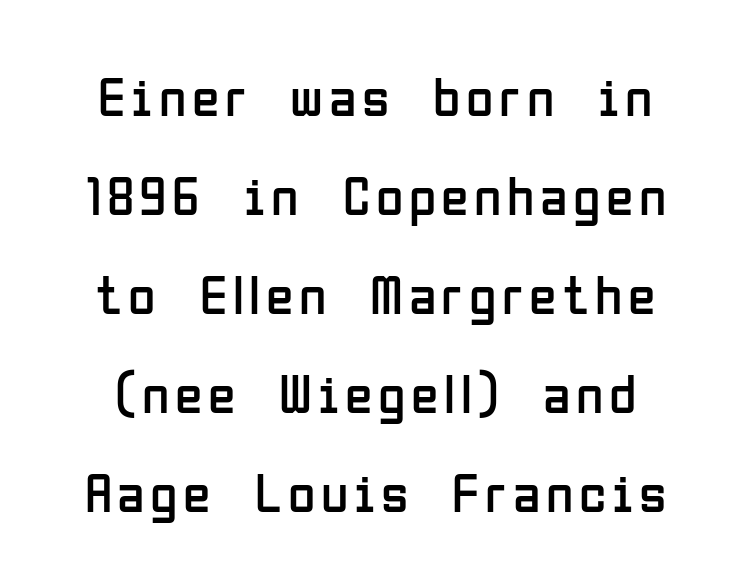
The image shows 56 px regular-weight, condensed sans-serif type, upright; set line spacing 1.77x, not underlined; low stroke contrast and a medium x-height.
